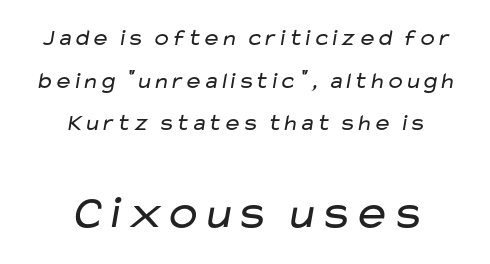
The image shows 46 px regular-weight, wide sans-serif type; set centered, line spacing 1.85x, normal letter spacing, not underlined; the second (bottom) block is 2.0x larger; low stroke contrast and a medium x-height.
